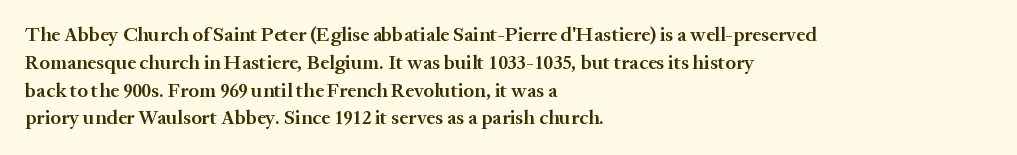
In terms of posture, this sample is upright. A typesetter would call this zero additional tracking. In terms of weight, the rendering is demibold, just under bold. One glance says typical: line gaps are just what's usual. Left-aligned paragraph, ragged on the right.
